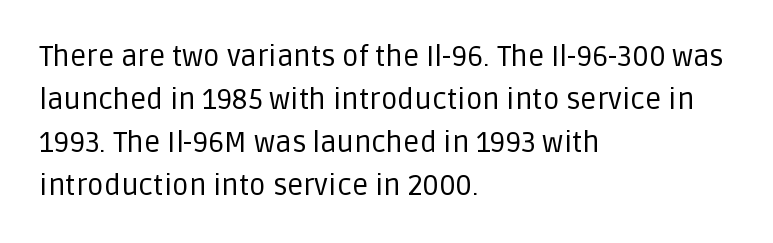
The image shows 29 px regular-weight sans-serif type, upright; set left-aligned, normal line spacing (1.48x), normal letter spacing, not underlined; low stroke contrast and a large x-height.
